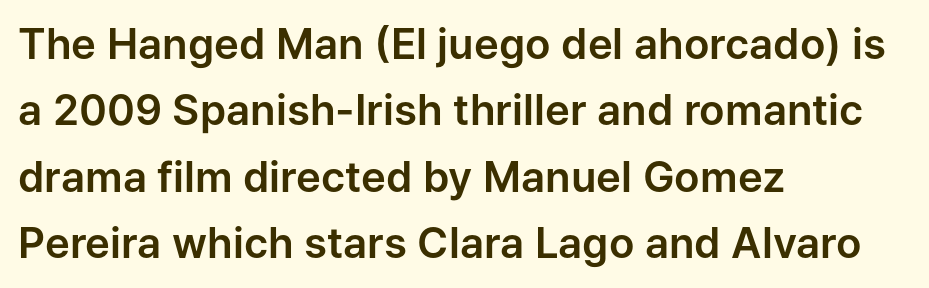
{"serif": "no", "italic": "no", "width": "normal", "stroke_contrast": "low", "x_height": "medium", "monospaced": "no", "underline": "no", "align": "left", "line_spacing": "normal", "line_spacing_ratio": 1.58, "letter_spacing": "normal", "letter_spacing_em": 0.0, "glyph_px": 42}
